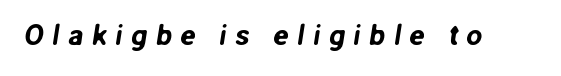
Type without underlining. Examine the stroke ends and you'll find no serifs. Look at the tracking — it's clearly loosened, letters drifting apart. You could not count columns in this text — the font is proportionally spaced.
